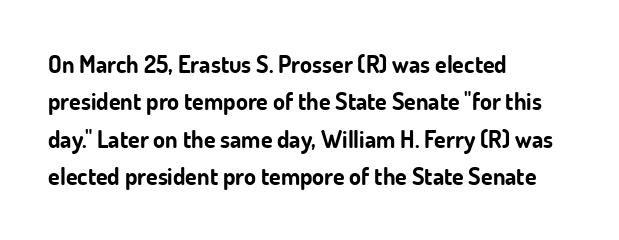
{"italic": "no", "bold": "yes", "underline": "no", "align": "left", "line_spacing": "normal", "line_spacing_ratio": 1.56, "letter_spacing": "normal", "letter_spacing_em": 0.0, "glyph_px": 24}
